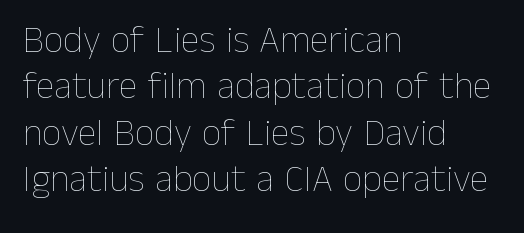
The image shows 38 px thin type, upright; set left-aligned, line spacing 1.22x, normal letter spacing, not underlined; low stroke contrast and a medium x-height.
